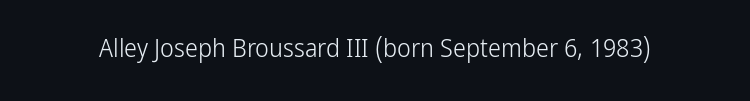
{"italic": "no", "bold": "no", "underline": "no", "letter_spacing": "normal", "letter_spacing_em": 0.0, "glyph_px": 26}
